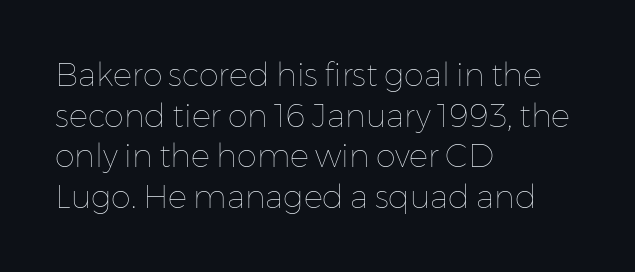
{"italic": "no", "bold": "no", "weight": "thin", "width": "normal", "stroke_contrast": "low", "x_height": "medium", "monospaced": "no", "underline": "no", "align": "left", "line_spacing": "normal", "line_spacing_ratio": 1.27, "letter_spacing": "normal", "letter_spacing_em": 0.0, "glyph_px": 32}
